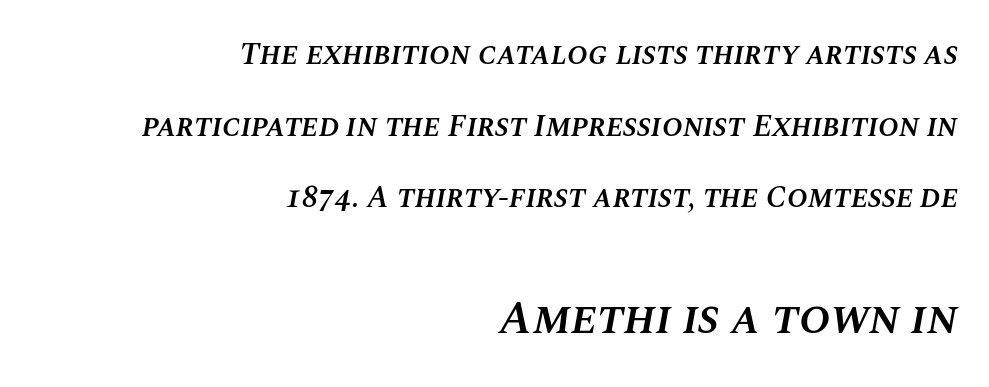
The image shows 47 px semibold type, italic (leaning right); set right-aligned, loose line spacing (2.31x), normal letter spacing, not underlined; the second (bottom) block is 1.52x larger; medium stroke contrast and a large x-height.
